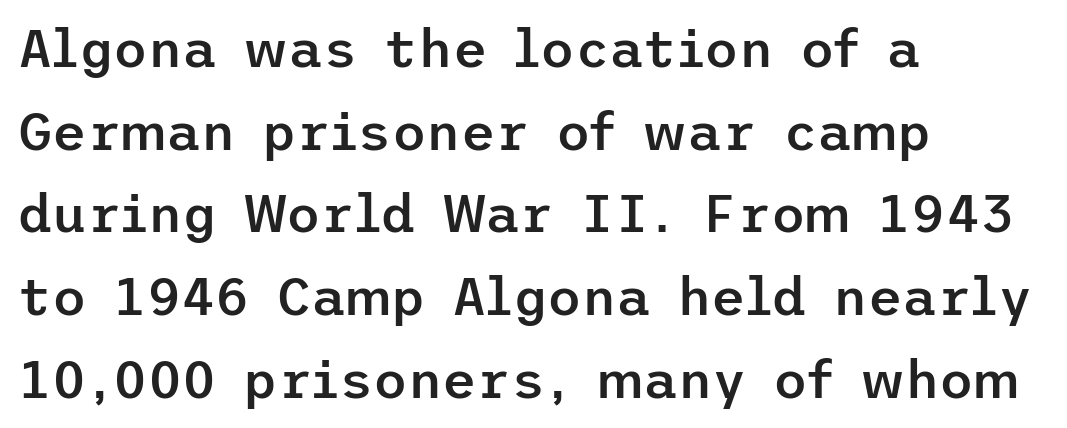
{"serif": "no", "italic": "no", "bold": "semi", "weight": "semibold", "width": "normal", "stroke_contrast": "low", "x_height": "medium", "underline": "no", "align": "left", "line_spacing": "normal", "line_spacing_ratio": 1.56, "letter_spacing": "normal", "letter_spacing_em": 0.0, "glyph_px": 53}
